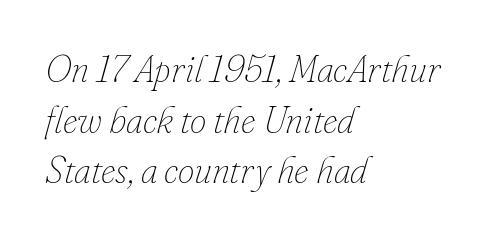
Q: Is the text bold? A: No.
Q: Is the text italic (slanted)? A: Yes, it leans right by about 16 degrees.
Q: Is the text underlined? A: No.
Q: How is the paragraph aligned? A: Left-aligned.
Q: Is the spacing between letters normal or unusually wide? A: Normal.
Q: Is the spacing between lines tight, normal or loose? A: Normal.
Q: Width (condensed, normal, or wide)? A: Normal.
Q: Stroke contrast? A: Low.
Q: x-height? A: Small.
Q: Monospaced? A: No.
